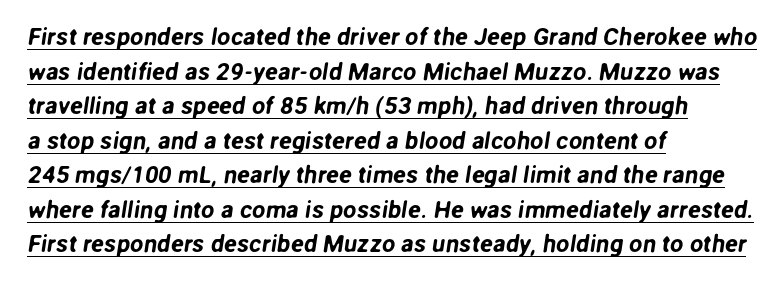
{"underline": "yes", "align": "left", "line_spacing": "normal", "line_spacing_ratio": 1.44, "letter_spacing": "normal", "letter_spacing_em": 0.0, "glyph_px": 24}
